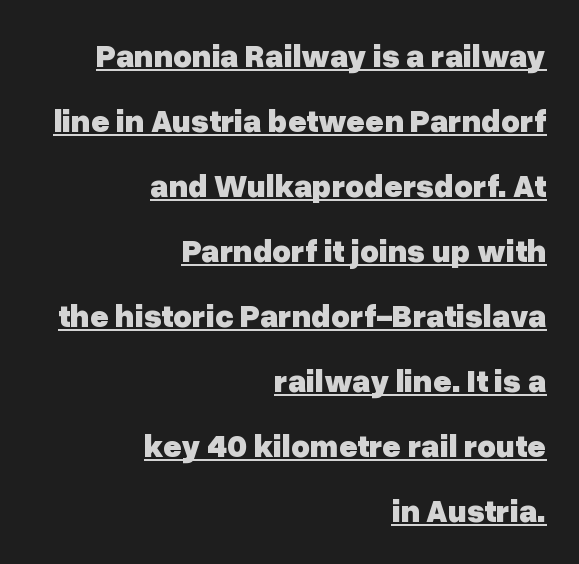
The image shows 32 px heavy sans-serif type, upright; set right-aligned, loose line spacing (2.03x), normal letter spacing, underlined; low stroke contrast and a medium x-height.
